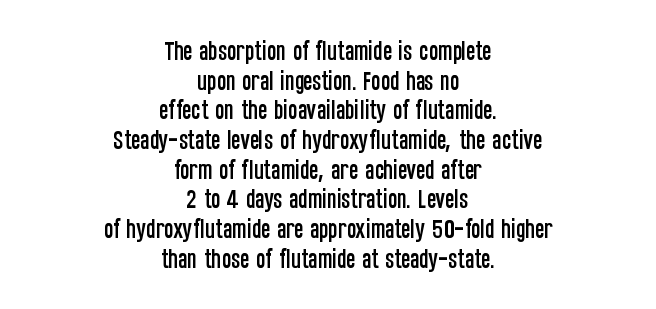
The image shows 22 px text type, upright; set centered, normal line spacing (1.35x), normal letter spacing, not underlined.
